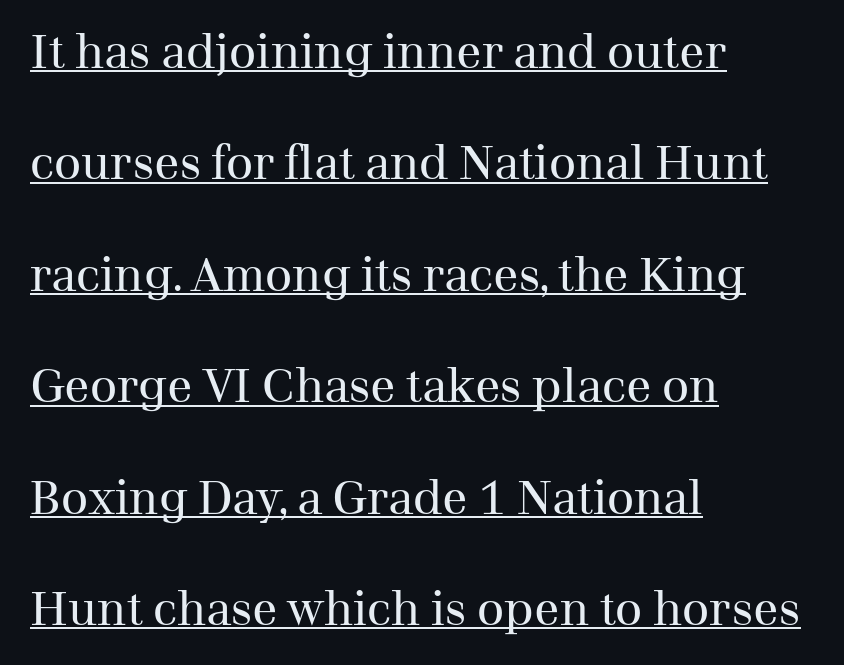
A rule runs beneath these lines of type. Casual observation: everything's shoved over to the left. These glyphs show unthickened strokes, regular width or finer. A typesetter would call this zero additional tracking. Vertical spacing — loose. No italicization has been applied; the sample stays upright.
